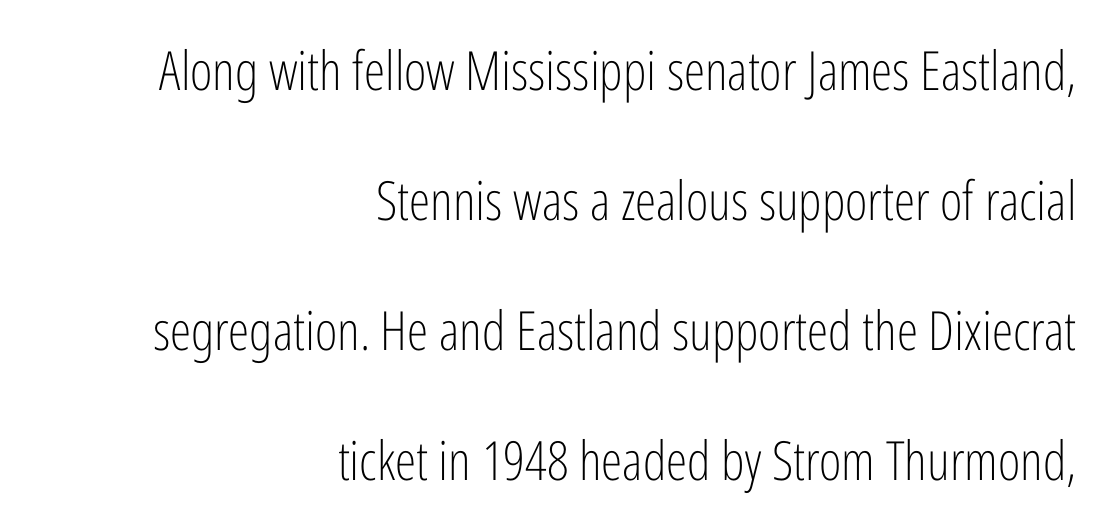
The image shows 54 px light, condensed sans-serif type, upright; set right-aligned, loose line spacing (2.41x), normal letter spacing, not underlined; low stroke contrast and a medium x-height.
